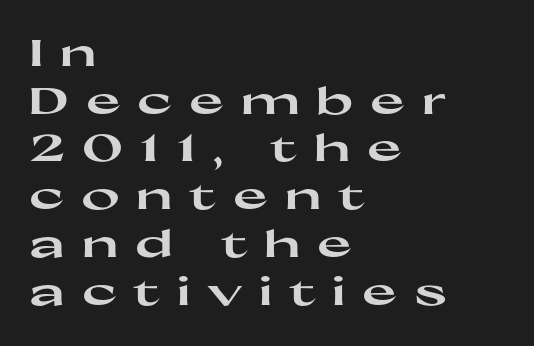
{"serif": "no", "italic": "no", "bold": "yes", "weight": "heavy", "width": "wide", "stroke_contrast": "high", "x_height": "medium", "monospaced": "no", "underline": "no", "align": "left", "line_spacing": "normal", "line_spacing_ratio": 1.29, "letter_spacing": "wide", "letter_spacing_em": 0.45, "glyph_px": 37}
